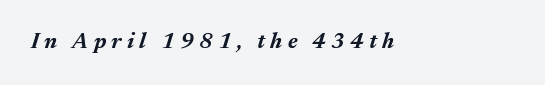
The letters are bold, with thick, heavy strokes. This is oblique type, the kind used for emphasis or titles. Glyph-to-glyph distance is far greater than everyday printed text. Glance below the letters and you will spot only blank space.
